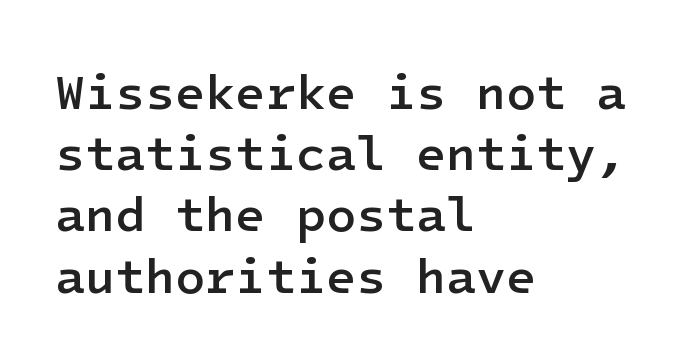
Q: Is the text bold? A: Semi-bold.
Q: Is the text italic (slanted)? A: No, it is upright.
Q: Is the typeface a serif or a sans-serif typeface? A: Sans-serif.
Q: Is the text underlined? A: No.
Q: How is the paragraph aligned? A: Left-aligned.
Q: Is the spacing between letters normal or unusually wide? A: Normal.
Q: Is the spacing between lines tight, normal or loose? A: Normal.
Q: Width (condensed, normal, or wide)? A: Normal.
Q: Stroke contrast? A: Low.
Q: x-height? A: Medium.
